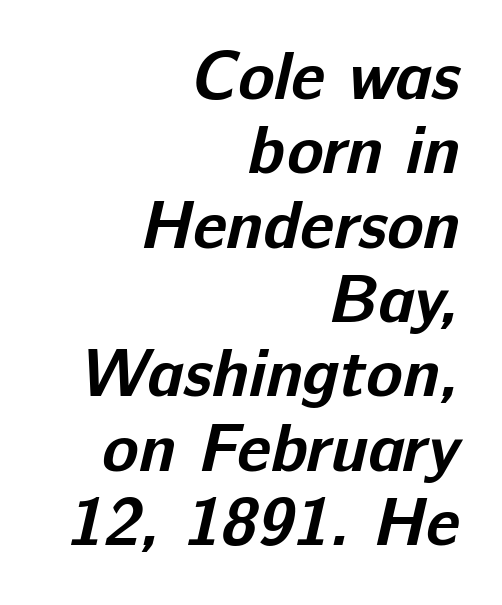
The rendering anchors every line to the right-hand side. In terms of letterspacing, this is plain default setting. The rendering uses natural spacing where letterforms have individual widths. The words here are not underlined. Observe the absence of serifs on each vertical stroke in this sample.
